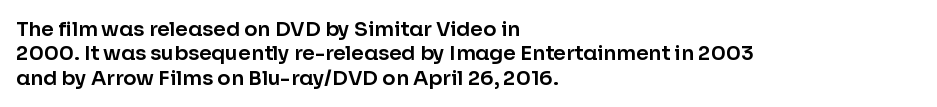
Look at the tracking — it's just the regular setting, nothing added. Horizontal alignment here is leftward, the default for most running prose. Clear beneath every line of the passage. Unlike italic type, these characters show no tilt at all.
